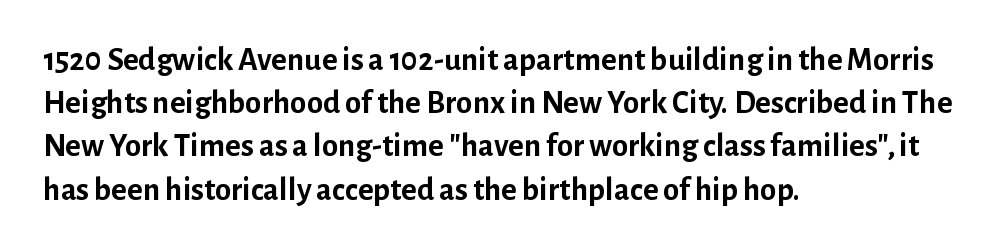
{"serif": "no", "italic": "no", "bold": "yes", "weight": "semibold", "width": "normal", "stroke_contrast": "low", "x_height": "medium", "monospaced": "no", "underline": "no", "align": "left", "line_spacing": "normal", "line_spacing_ratio": 1.31, "letter_spacing": "normal", "letter_spacing_em": 0.0, "glyph_px": 33}
